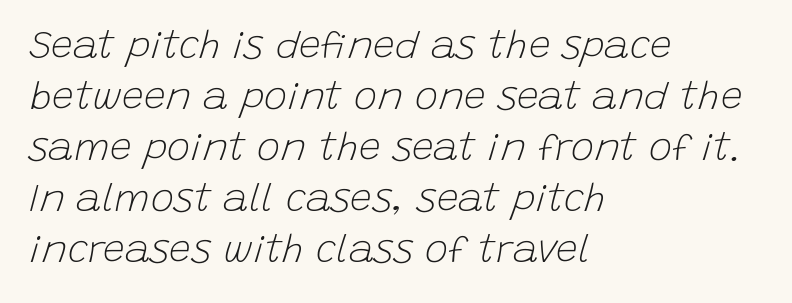
Tall strokes in this sample are angled rather than plumb. Looks like regular typesetting: each glyph gets only the width it needs. The line texture is even and compact thanks to regular tracking. The lines are quadded left. Baseline-to-baseline distance is the conventional proportion of letter height.
